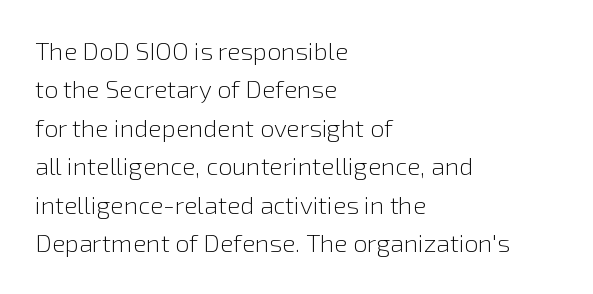
The image shows 25 px text type, upright; set left-aligned, normal line spacing (1.54x), normal letter spacing, not underlined.
